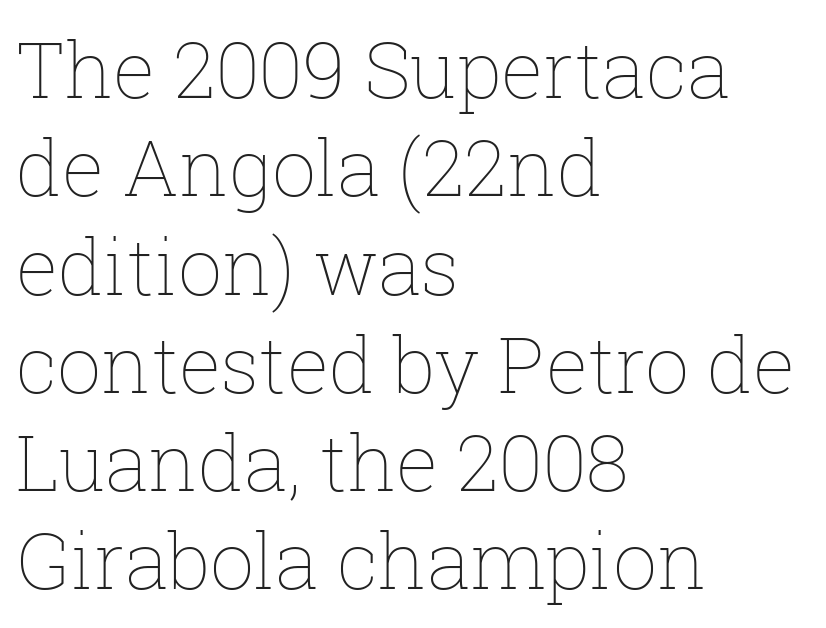
The image shows 78 px thin type, upright; set left-aligned, normal line spacing (1.26x), normal letter spacing, not underlined; low stroke contrast and a medium x-height.
